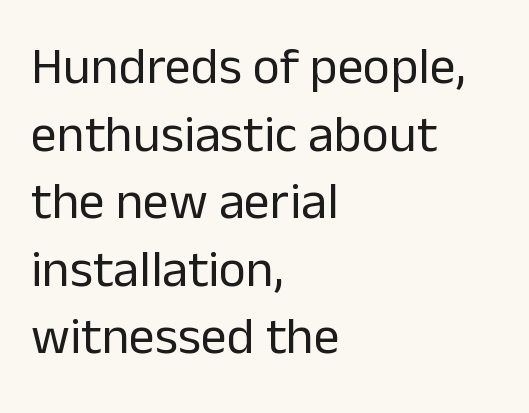
Q: Is the text bold? A: No.
Q: Is the text italic (slanted)? A: No, it is upright.
Q: Is the typeface a serif or a sans-serif typeface? A: Sans-serif.
Q: Is the text underlined? A: No.
Q: How is the paragraph aligned? A: Left-aligned.
Q: Is the spacing between letters normal or unusually wide? A: Normal.
Q: Is the spacing between lines tight, normal or loose? A: Normal.
Q: Width (condensed, normal, or wide)? A: Normal.
Q: Stroke contrast? A: Low.
Q: x-height? A: Medium.
Q: Monospaced? A: No.
